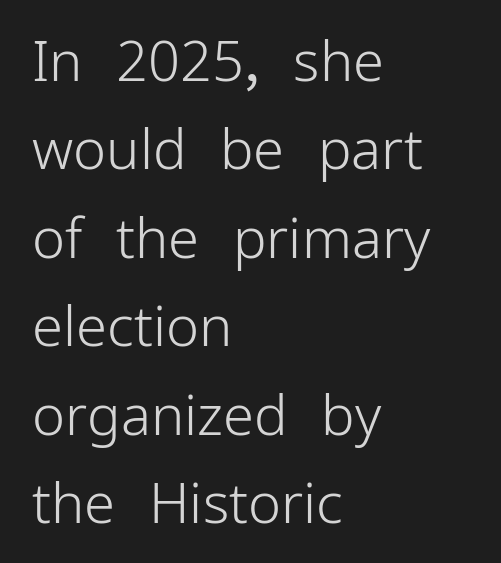
Q: Is the text bold? A: No.
Q: Is the text italic (slanted)? A: No, it is upright.
Q: Is the typeface a serif or a sans-serif typeface? A: Sans-serif.
Q: Is the text underlined? A: No.
Q: How is the paragraph aligned? A: Left-aligned.
Q: Is the spacing between letters normal or unusually wide? A: Normal.
Q: Is the spacing between lines tight, normal or loose? A: Normal.
Q: Width (condensed, normal, or wide)? A: Normal.
Q: Stroke contrast? A: Low.
Q: x-height? A: Medium.
Q: Monospaced? A: No.
